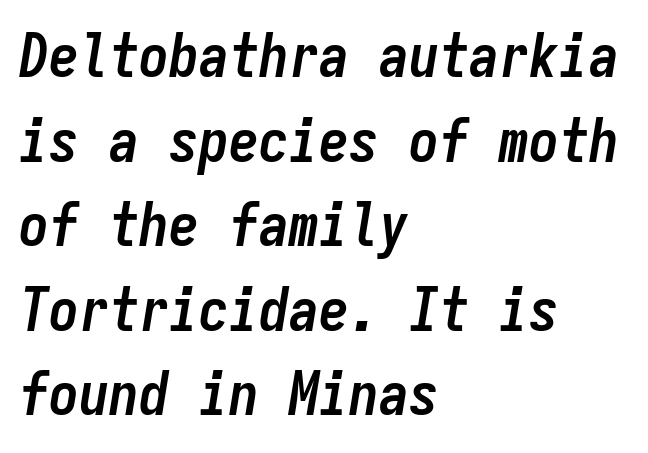
Q: Is the text bold? A: Yes.
Q: Is the text italic (slanted)? A: Yes, it leans right by about 9 degrees.
Q: Is the text underlined? A: No.
Q: How is the paragraph aligned? A: Left-aligned.
Q: Is the spacing between letters normal or unusually wide? A: Normal.
Q: Is the spacing between lines tight, normal or loose? A: Normal.
Q: Width (condensed, normal, or wide)? A: Condensed.
Q: Stroke contrast? A: Low.
Q: x-height? A: Medium.
Q: Monospaced? A: Yes.
